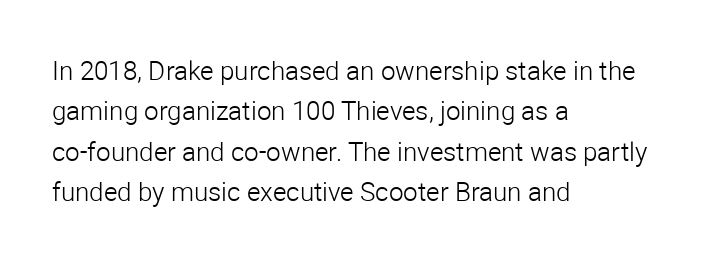
Q: Is the text bold? A: No.
Q: Is the text italic (slanted)? A: No, it is upright.
Q: Is the text underlined? A: No.
Q: How is the paragraph aligned? A: Left-aligned.
Q: Is the spacing between letters normal or unusually wide? A: Normal.
Q: Is the spacing between lines tight, normal or loose? A: Normal.
